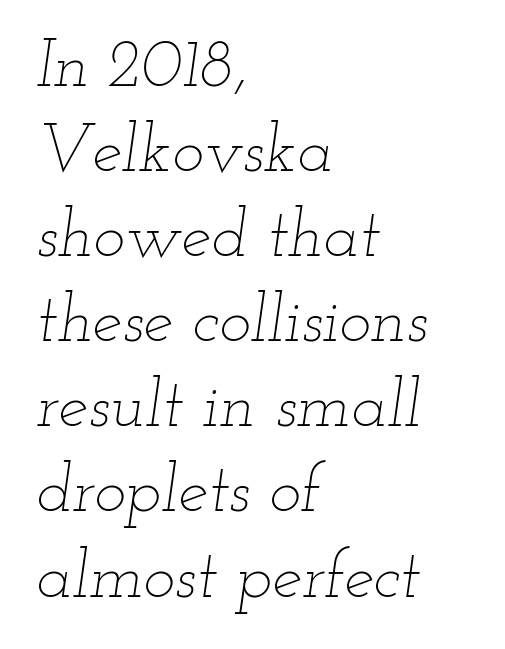
The image shows 67 px thin, wide type, italic (leaning right); set left-aligned, normal line spacing (1.27x), normal letter spacing, not underlined; low stroke contrast and a small x-height.
